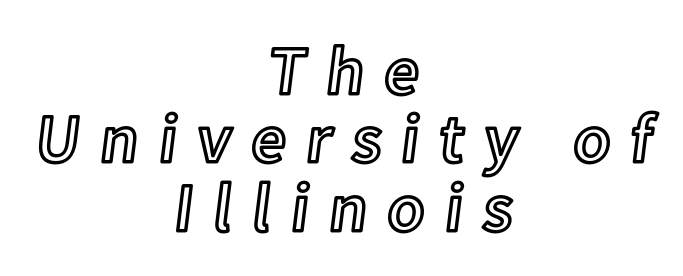
Horizontally, the lines are justified to the midpoint only. Compared with typical body copy, the letter spacing here is much looser. Closely set lines give the paragraph a compact silhouette.
